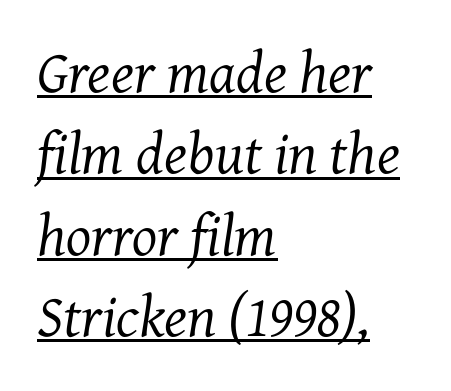
{"serif": "yes", "italic": "yes", "lean": "right", "slant_degrees": 7, "bold": "no", "weight": "regular", "width": "normal", "stroke_contrast": "medium", "x_height": "medium", "monospaced": "no", "underline": "yes", "align": "left", "line_spacing": "normal", "line_spacing_ratio": 1.38, "letter_spacing": "normal", "letter_spacing_em": 0.0, "glyph_px": 59}
